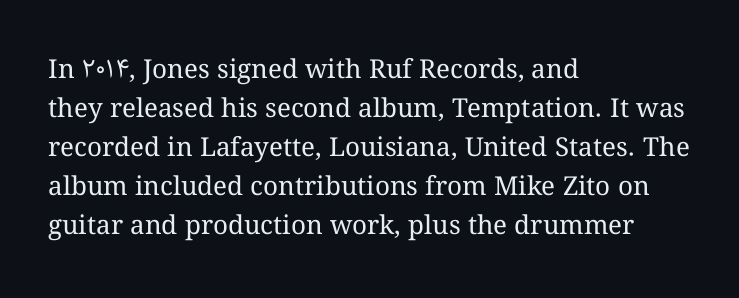
Each new line begins a customary step beneath the previous one. Students, note that the glyphs here touch the page at normal intervals. Letters rest on an invisible, unmarked baseline. Posture: upright roman.
